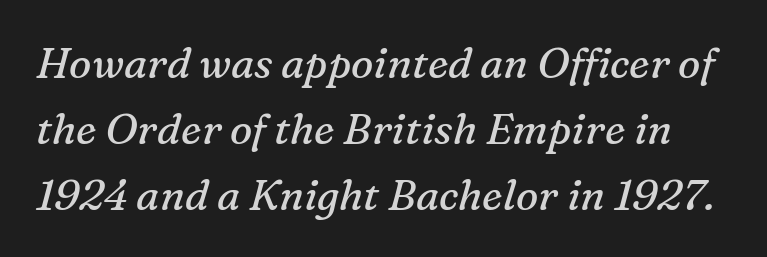
Slanted lettering throughout. Descenders hang freely into open space. This reads as an unemphasized weight, regular at the heaviest. Compared with typical body copy, the letter spacing here is the same.
